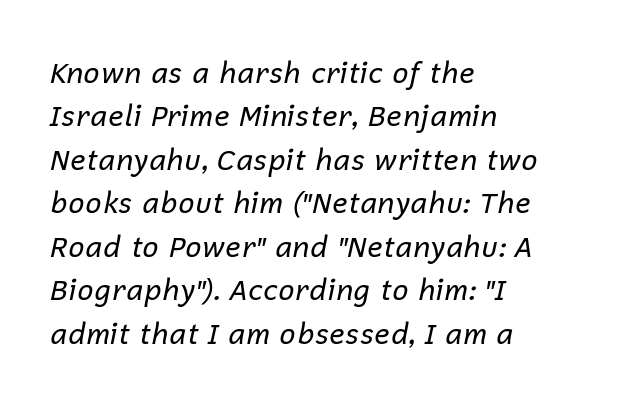
Q: Is the text bold? A: No.
Q: Is the text italic (slanted)? A: Yes, it leans right by about 12 degrees.
Q: Is the text underlined? A: No.
Q: How is the paragraph aligned? A: Left-aligned.
Q: Is the spacing between letters normal or unusually wide? A: Normal.
Q: Is the spacing between lines tight, normal or loose? A: Normal.
Q: Width (condensed, normal, or wide)? A: Normal.
Q: Stroke contrast? A: Low.
Q: x-height? A: Medium.
Q: Monospaced? A: No.
